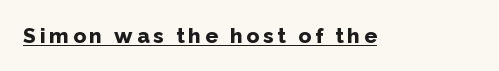
Q: Is the text bold? A: Yes.
Q: Is the text italic (slanted)? A: No, it is upright.
Q: Is the text underlined? A: Yes.
